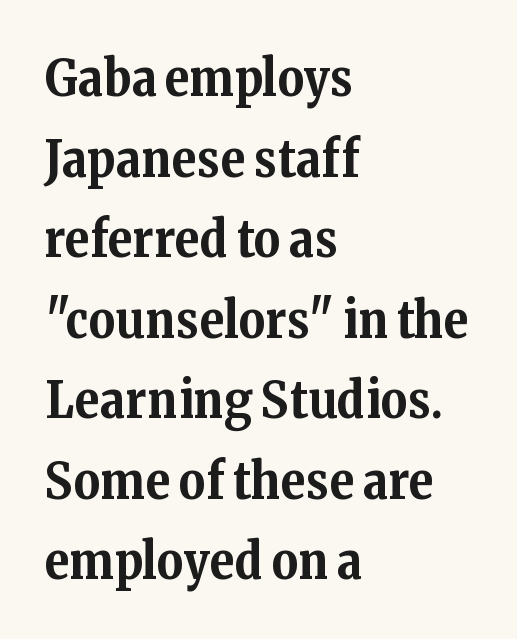
The image shows 51 px bold serif type, upright; set left-aligned, normal line spacing (1.58x), normal letter spacing, not underlined; medium stroke contrast and a medium x-height.
